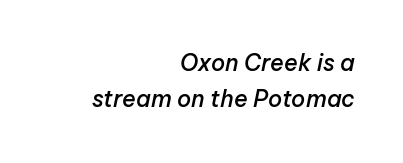
Q: Is the text bold? A: Semi-bold.
Q: Is the text italic (slanted)? A: Yes, it leans right by about 12 degrees.
Q: Is the text underlined? A: No.
Q: How is the paragraph aligned? A: Right-aligned.
Q: Is the spacing between letters normal or unusually wide? A: Normal.
Q: Is the spacing between lines tight, normal or loose? A: Normal.
